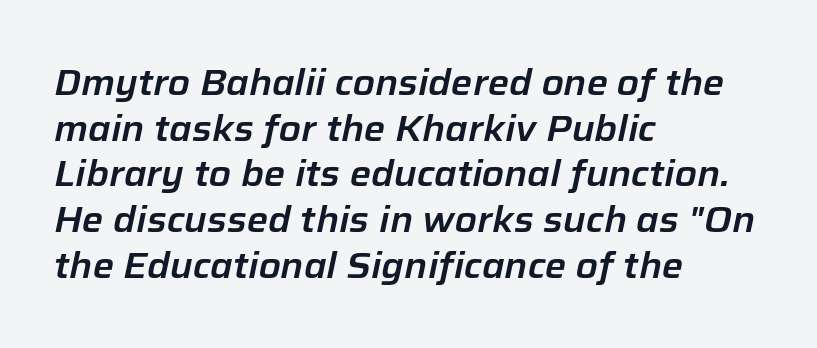
{"italic": "yes", "lean": "right", "slant_degrees": 12, "width": "normal", "stroke_contrast": "low", "x_height": "medium", "monospaced": "no", "underline": "no", "align": "left", "line_spacing": "normal", "line_spacing_ratio": 1.27, "letter_spacing": "normal", "letter_spacing_em": 0.0, "glyph_px": 36}
